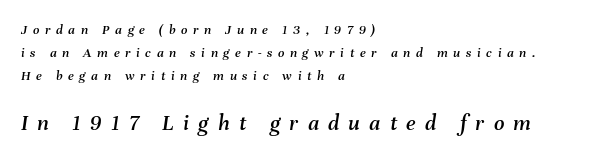
These lines are set flush left with a ragged right edge. Between one letter and the next there's a generous, obvious gap. The zone under the glyphs is completely vacant. These lines sit exactly where default settings would place them.
